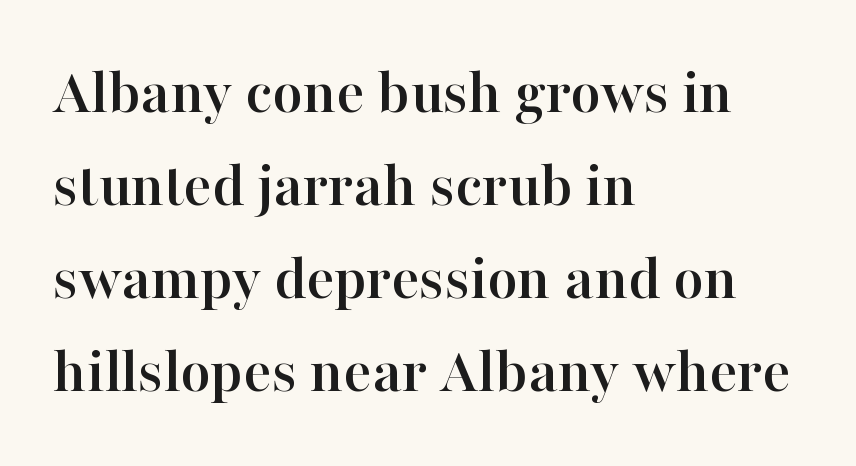
Do the characters align in a grid? No, the font is proportional. The glyphs are unaccompanied by any horizontal stroke below them. The vertical gap from one line to the next is medium. Leftover space on each line is placed entirely after the last word. Compared with typical body copy, the letter spacing here is the same.
